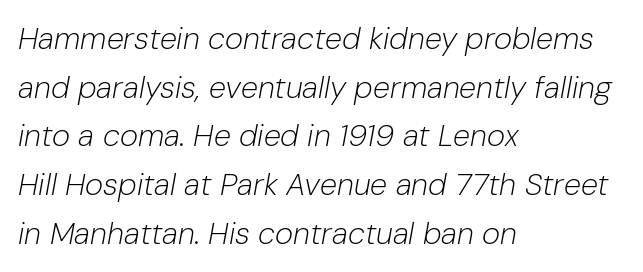
{"italic": "yes", "lean": "right", "slant_degrees": 10, "bold": "no", "weight": "light", "width": "normal", "stroke_contrast": "low", "x_height": "medium", "monospaced": "no", "underline": "no", "align": "left", "line_spacing": "normal", "line_spacing_ratio": 1.57, "letter_spacing": "normal", "letter_spacing_em": 0.0, "glyph_px": 31}
